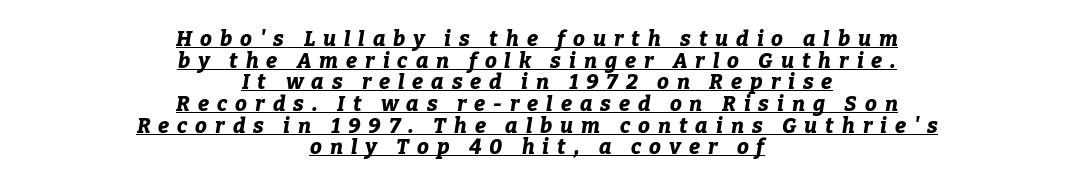
The image shows 21 px bold type, italic (leaning right); set centered, tight line spacing (1.03x), unusually wide letter spacing (+0.38 em), underlined.
